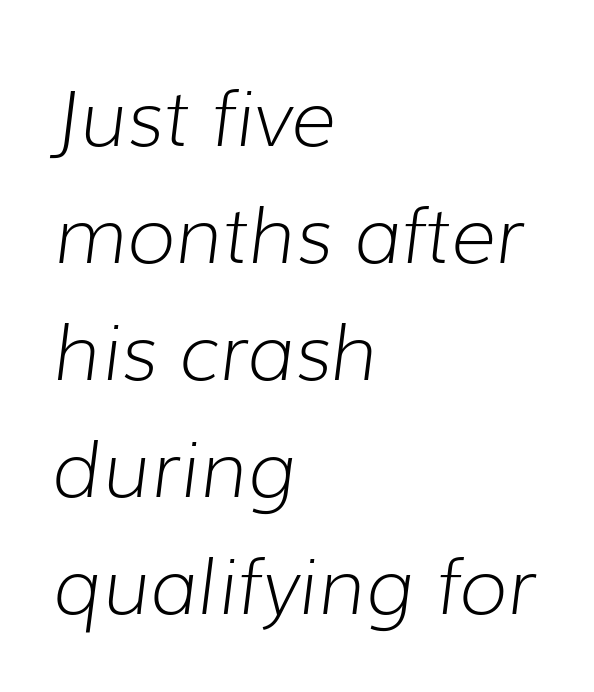
The image shows 78 px light type, italic (leaning right); set left-aligned, normal line spacing (1.5x), normal letter spacing, not underlined; low stroke contrast and a medium x-height.
